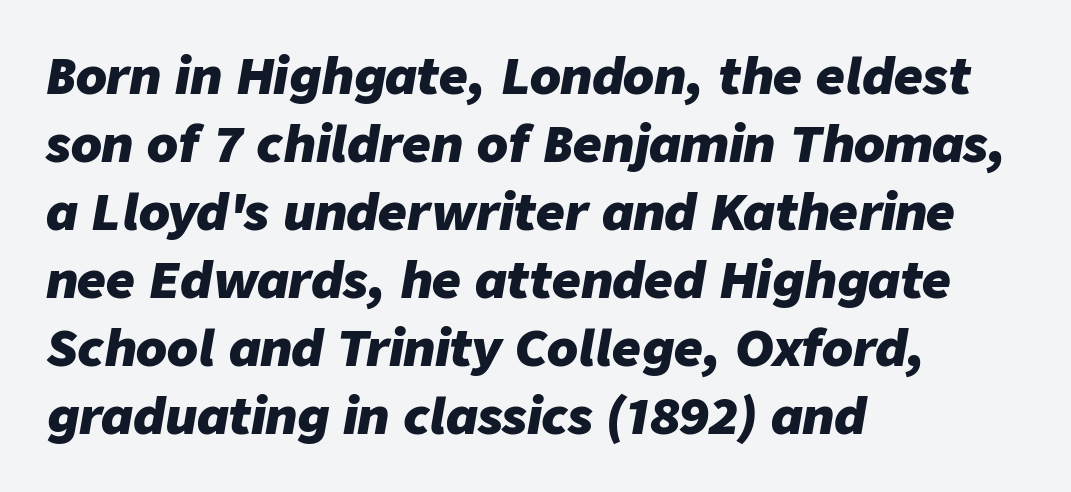
The image shows 50 px heavy type, italic (leaning right); set left-aligned, normal line spacing (1.36x), normal letter spacing, not underlined; low stroke contrast and a medium x-height.
